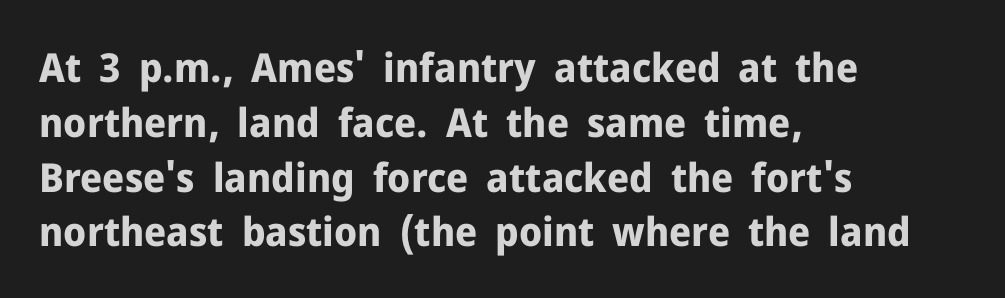
{"serif": "no", "italic": "no", "bold": "yes", "weight": "bold", "width": "normal", "stroke_contrast": "low", "x_height": "medium", "monospaced": "no", "underline": "no", "align": "left", "line_spacing": "normal", "line_spacing_ratio": 1.37, "letter_spacing": "normal", "letter_spacing_em": 0.0, "glyph_px": 40}
